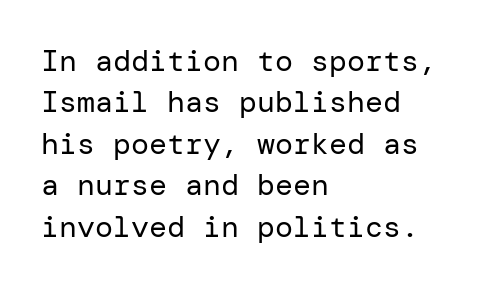
Reading down the column, the eye jumps a familiar distance to each next line. The strip under each line holds only bare page. When letters stand straight like this, we call the style roman or upright. Summary of weight: not heavy and not bold.
